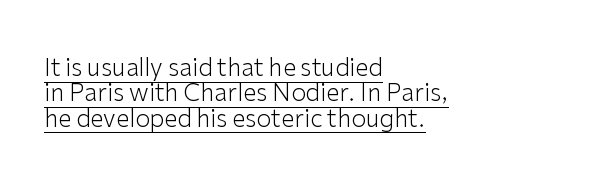
The cut favours lightness, reaching ordinary text weight at its darkest. Honestly, the letter spacing is just normal — you wouldn't notice it. Leading: reduced. Every word sits above its own underline. You can tell it's not italic because the verticals are truly vertical.
